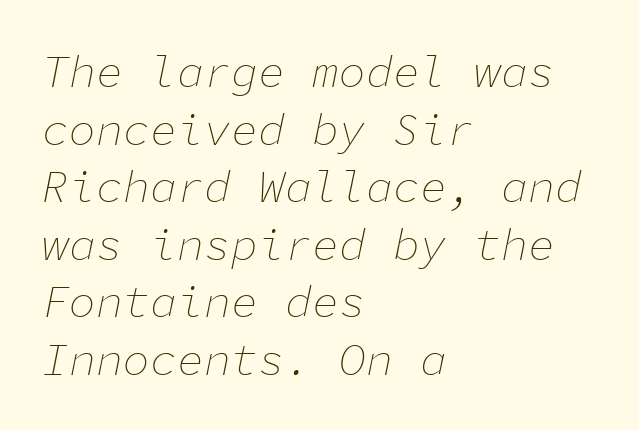
{"italic": "yes", "lean": "right", "slant_degrees": 11, "bold": "no", "weight": "thin", "width": "normal", "stroke_contrast": "low", "x_height": "medium", "monospaced": "yes", "underline": "no", "align": "left", "line_spacing": "normal", "line_spacing_ratio": 1.28, "letter_spacing": "normal", "letter_spacing_em": 0.0, "glyph_px": 45}
